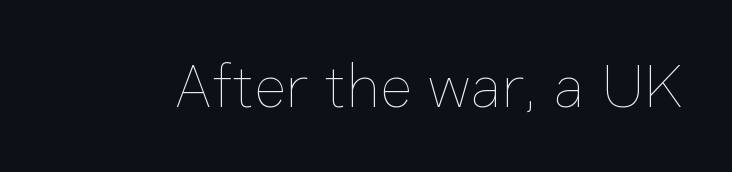
The image shows 61 px thin type, upright; set normal letter spacing, not underlined; low stroke contrast and a medium x-height.
